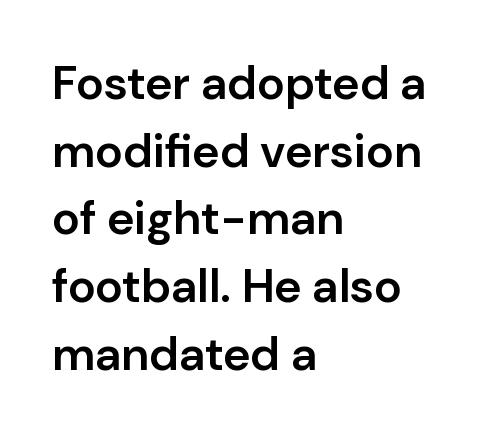
{"serif": "no", "italic": "no", "bold": "semi", "weight": "semibold", "width": "normal", "stroke_contrast": "low", "x_height": "medium", "monospaced": "no", "underline": "no", "align": "left", "line_spacing": "normal", "line_spacing_ratio": 1.44, "letter_spacing": "normal", "letter_spacing_em": 0.0, "glyph_px": 47}
